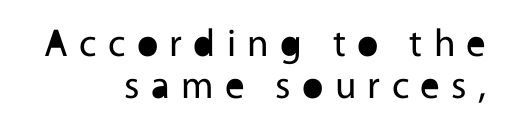
Q: Is the text bold? A: No.
Q: Is the text italic (slanted)? A: No, it is upright.
Q: Is the typeface a serif or a sans-serif typeface? A: Sans-serif.
Q: Is the text underlined? A: No.
Q: How is the paragraph aligned? A: Right-aligned.
Q: Is the spacing between letters normal or unusually wide? A: Unusually wide.
Q: Is the spacing between lines tight, normal or loose? A: Tight.
Q: Width (condensed, normal, or wide)? A: Normal.
Q: x-height? A: Medium.
Q: Monospaced? A: No.
